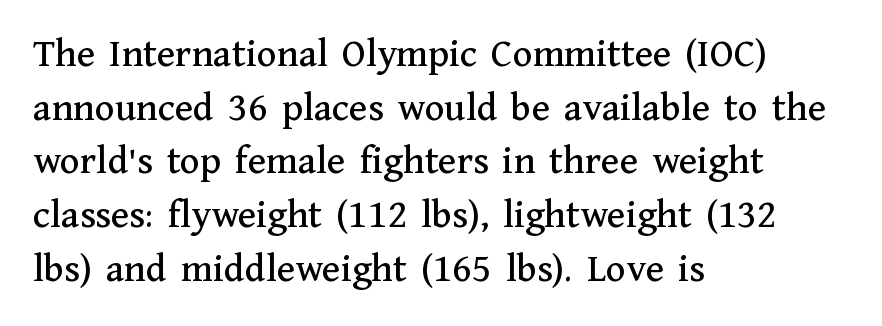
{"serif": "yes", "italic": "no", "width": "normal", "stroke_contrast": "medium", "x_height": "medium", "monospaced": "no", "underline": "no", "align": "left", "line_spacing": "normal", "line_spacing_ratio": 1.31, "letter_spacing": "normal", "letter_spacing_em": 0.0, "glyph_px": 41}
